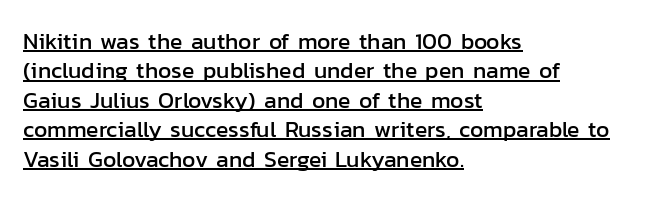
{"italic": "no", "underline": "yes", "align": "left", "line_spacing": "normal", "line_spacing_ratio": 1.28, "letter_spacing": "normal", "letter_spacing_em": 0.0, "glyph_px": 23}
